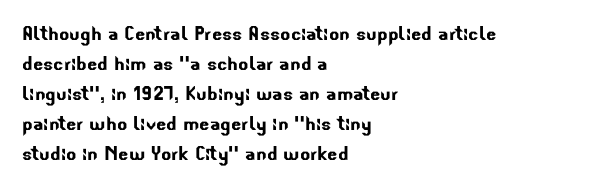
{"underline": "no", "align": "left", "line_spacing": "normal", "line_spacing_ratio": 1.25, "letter_spacing": "normal", "letter_spacing_em": 0.0, "glyph_px": 24}
